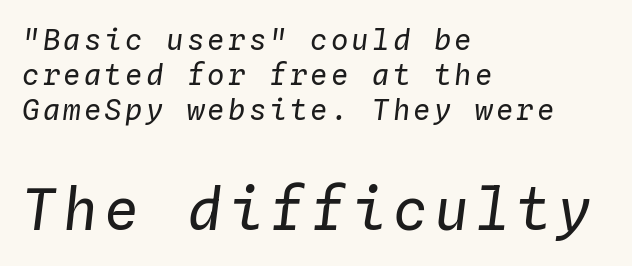
{"italic": "yes", "lean": "right", "slant_degrees": 4, "bold": "no", "weight": "regular", "width": "normal", "stroke_contrast": "low", "x_height": "medium", "monospaced": "yes", "underline": "no", "align": "left", "line_spacing_ratio": 1.21, "larger_block": "second", "size_ratio": 2.0, "glyph_px": 58}
